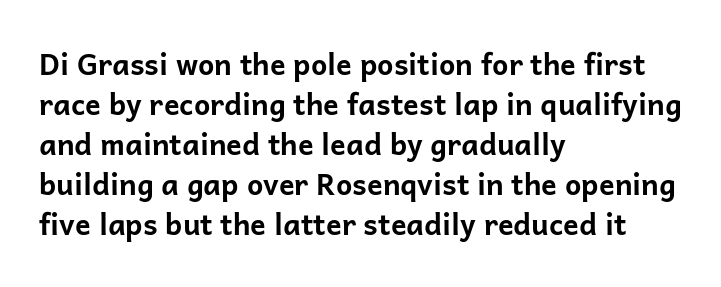
The strokes are fattened all the way to bold. The passage shown is typeset with a sans-serif family. A roman cut, with each character standing at attention. Spacing verdict: proportional, widths tailored to each character. Decoration check: the copy has no underline. What stands out about the letter spacing? Nothing — it is the standard amount.
